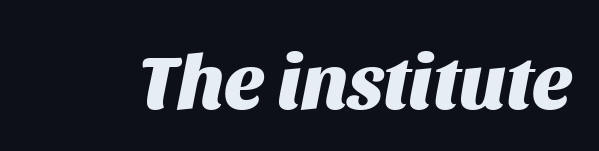
{"italic": "yes", "lean": "right", "slant_degrees": 11, "bold": "yes", "weight": "heavy", "width": "normal", "stroke_contrast": "medium", "x_height": "large", "monospaced": "no", "underline": "no", "letter_spacing": "normal", "letter_spacing_em": 0.0, "glyph_px": 78}
